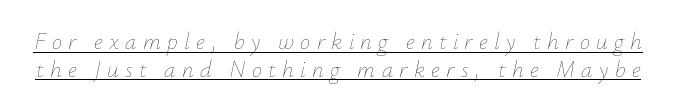
{"italic": "yes", "lean": "right", "slant_degrees": 12, "bold": "no", "underline": "yes", "line_spacing_ratio": 1.2, "letter_spacing": "wide", "letter_spacing_em": 0.27, "glyph_px": 23}
